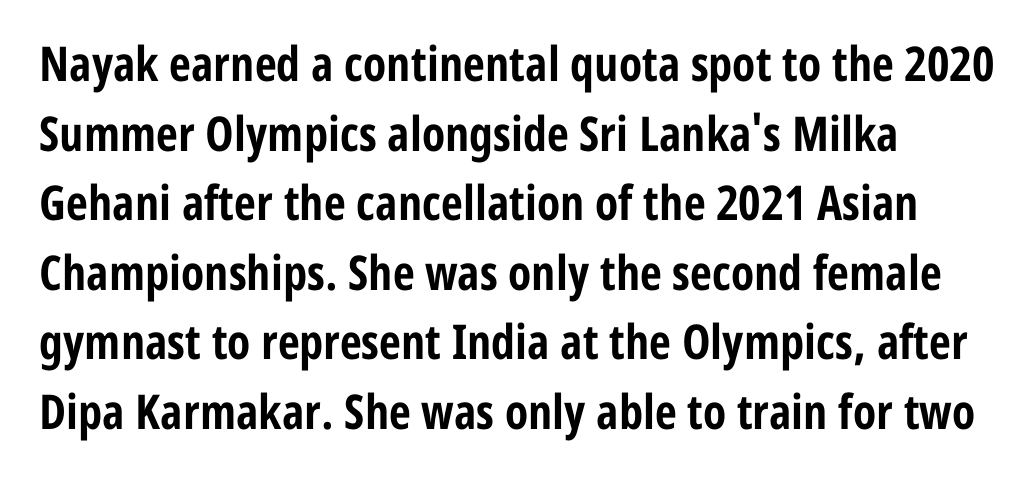
Q: Is the text bold? A: Yes.
Q: Is the text italic (slanted)? A: No, it is upright.
Q: Is the typeface a serif or a sans-serif typeface? A: Sans-serif.
Q: Is the text underlined? A: No.
Q: How is the paragraph aligned? A: Left-aligned.
Q: Is the spacing between letters normal or unusually wide? A: Normal.
Q: Is the spacing between lines tight, normal or loose? A: Normal.
Q: Width (condensed, normal, or wide)? A: Condensed.
Q: Stroke contrast? A: Low.
Q: x-height? A: Medium.
Q: Monospaced? A: No.
